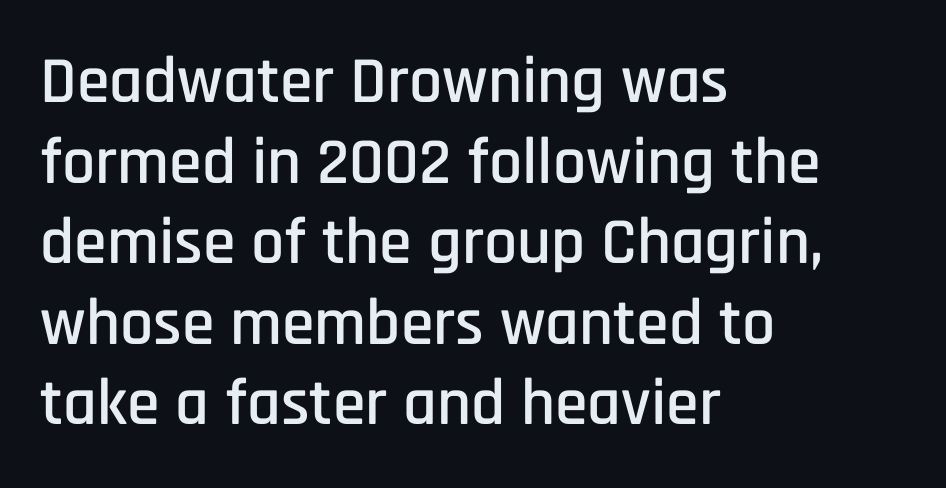
The image shows 66 px condensed sans-serif type, upright; set left-aligned, line spacing 1.22x, normal letter spacing, not underlined; low stroke contrast and a large x-height.
